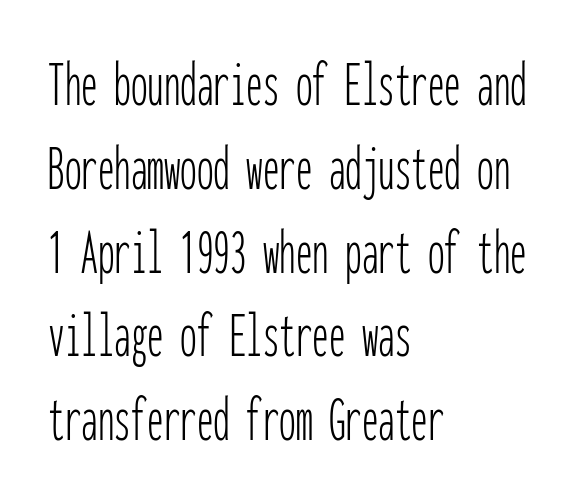
The letters stand upright; this is a roman face. You could count columns in this text — the font is strictly monospaced. Summary of vertical rhythm: regular, with standard interline spacing. This sample uses a sans-serif face. Underline: absent.
